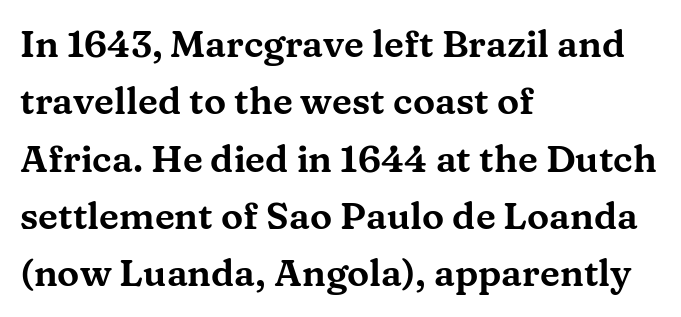
The image shows 37 px wide serif type, upright; set left-aligned, normal line spacing (1.55x), normal letter spacing, not underlined; medium stroke contrast and a medium x-height.
